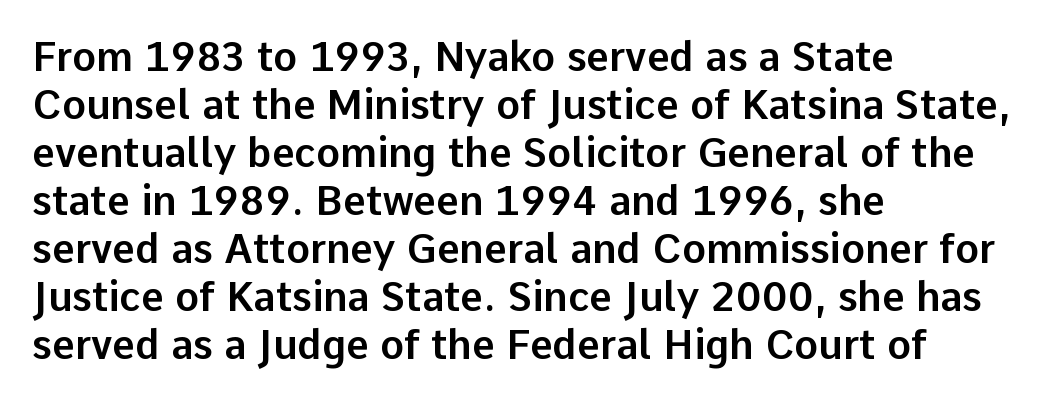
Q: Is the text italic (slanted)? A: No, it is upright.
Q: Is the typeface a serif or a sans-serif typeface? A: Sans-serif.
Q: Is the text underlined? A: No.
Q: How is the paragraph aligned? A: Left-aligned.
Q: Is the spacing between letters normal or unusually wide? A: Normal.
Q: Width (condensed, normal, or wide)? A: Normal.
Q: Stroke contrast? A: Low.
Q: x-height? A: Medium.
Q: Monospaced? A: No.
